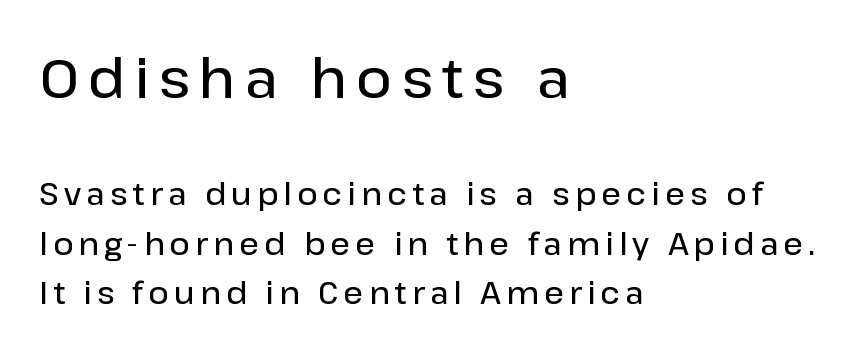
Each glyph is drawn with semibold strokes, heavier than normal yet not fully bold. Rendered with straight, roman letterforms. Classification — sans serif. A clean baseline with only descenders dipping below it. The rag falls on the right side of this text block.
